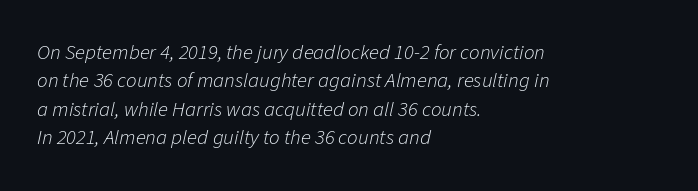
The cut favours lightness, reaching ordinary text weight at its darkest. Letter spacing: default. The block of text has a typical density, with ordinary space between rows. The compositor pushed each line to the left boundary. Notice how the stems are inclined rather than vertical — that's the hallmark of italics.
